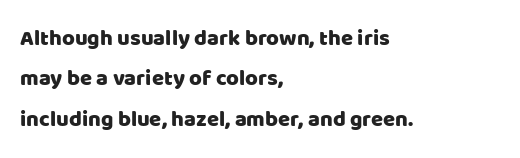
In terms of letterspacing, this is plain default setting. Which margin do the lines hug? The left one — the right edge is uneven. Words float on clear page, feet unadorned. Every character sits straight up, as roman type does.
